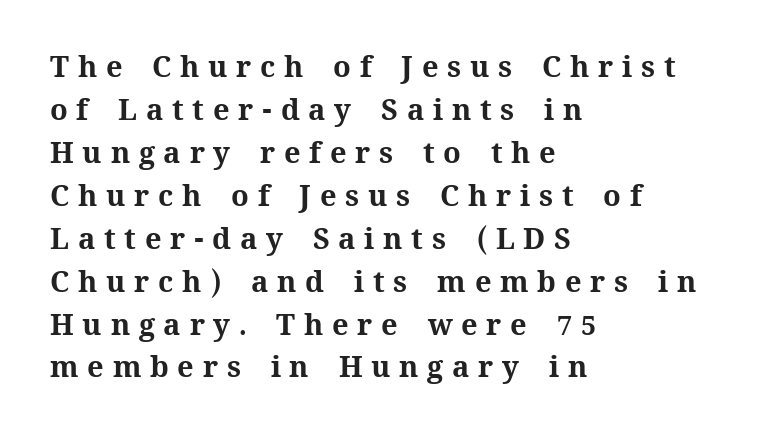
Q: Is the text bold? A: Yes.
Q: Is the text italic (slanted)? A: No, it is upright.
Q: Is the text underlined? A: No.
Q: How is the paragraph aligned? A: Left-aligned.
Q: Is the spacing between letters normal or unusually wide? A: Unusually wide.
Q: Is the spacing between lines tight, normal or loose? A: Normal.
Q: Width (condensed, normal, or wide)? A: Normal.
Q: Stroke contrast? A: Medium.
Q: x-height? A: Medium.
Q: Monospaced? A: No.
